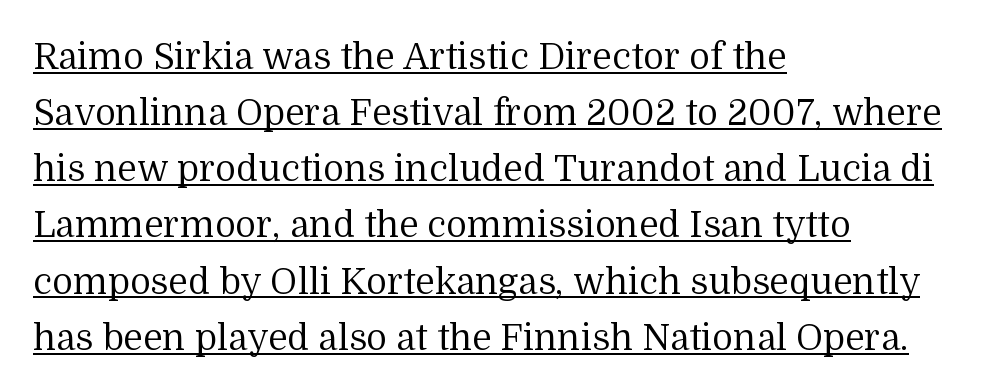
The image shows 36 px regular-weight serif type, upright; set left-aligned, normal line spacing (1.56x), normal letter spacing, underlined; medium stroke contrast and a medium x-height.
